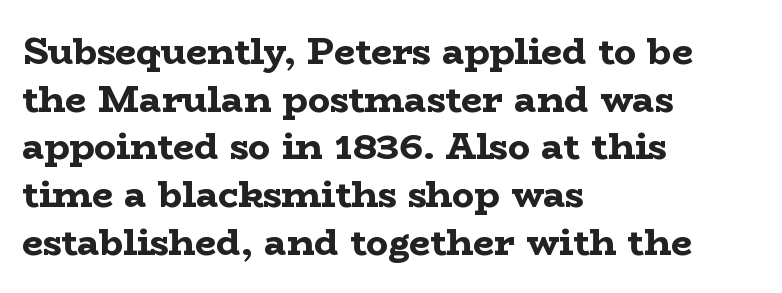
These lines are rendered in a variable-pitch font. The text block is weighted toward the left margin, trailing off unevenly rightward. The font's upright variant was chosen for this text. Caption: bold face, heavy strokes. Leading: standard. The glyphs in this specimen are seriffed.
